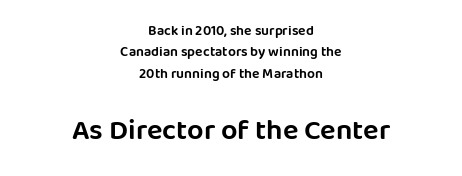
Q: Is the text italic (slanted)? A: No, it is upright.
Q: Is the typeface a serif or a sans-serif typeface? A: Sans-serif.
Q: Is the text underlined? A: No.
Q: How is the paragraph aligned? A: Centered.
Q: Is the spacing between letters normal or unusually wide? A: Normal.
Q: Is the spacing between lines tight, normal or loose? A: Normal.
Q: Which block of text is set in a larger size, the first (top) or the second (bottom)? A: The second (bottom) one.
Q: Width (condensed, normal, or wide)? A: Normal.
Q: Stroke contrast? A: Low.
Q: x-height? A: Large.
Q: Monospaced? A: No.
